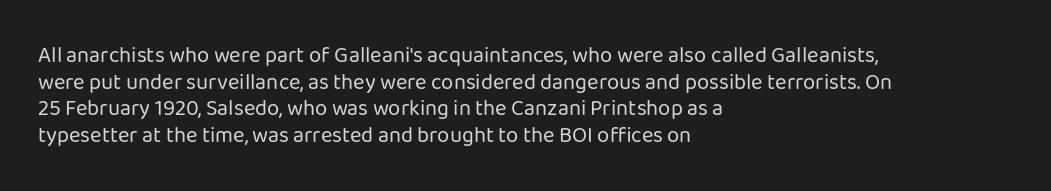
The image shows 22 px text type, upright; set left-aligned, line spacing 1.21x, normal letter spacing, not underlined.
